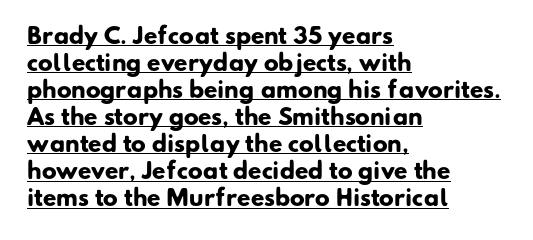
Q: Is the text bold? A: Yes.
Q: Is the text underlined? A: Yes.
Q: How is the paragraph aligned? A: Left-aligned.
Q: Is the spacing between letters normal or unusually wide? A: Normal.
